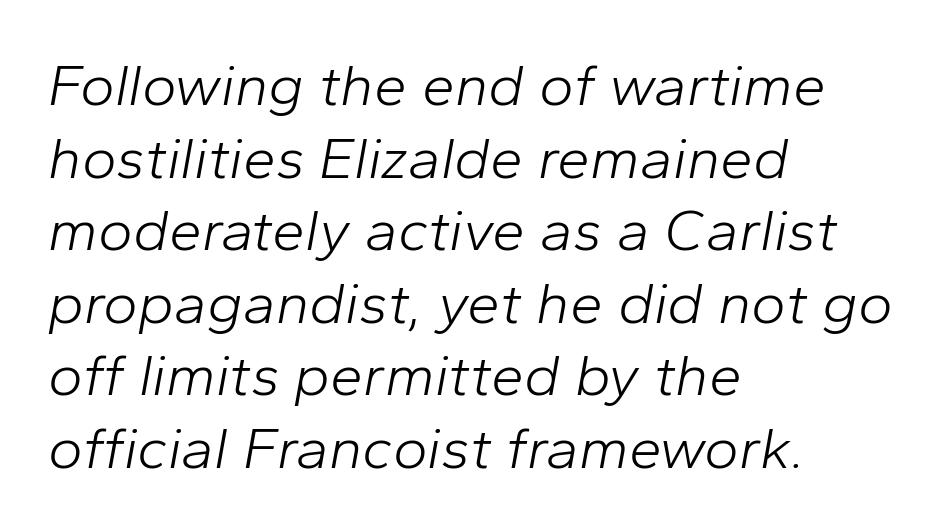
The space directly below the letters is spotless. The paragraph shown leans on its left margin. Students, note that the glyphs here touch the page at normal intervals. The font's italic variant was chosen for this text. Do the characters align in a grid? No, the font is proportional.
